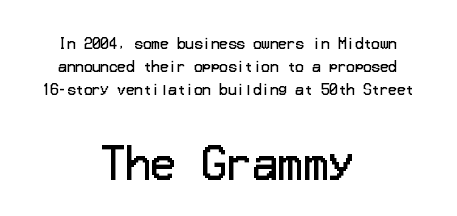
This sample uses an upright cut, with every glyph sitting square on the baseline. You can tell from the bare stems that sans-serif type was used. Normally led — the rows are evenly, conventionally spaced. These glyphs show unthickened strokes, regular width or finer. Both edges are ragged and mirror each other, which tells us the setting is centered.
